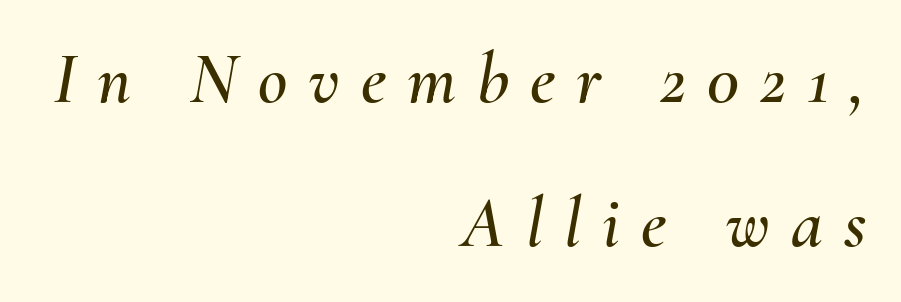
The passage shown leans; its letterforms are oblique. The line-height multiplier appears high, well above default. Honestly, the letter spacing is so wide it's the main thing you notice. If you drew a ruler down the right edge, every line would touch it. Letters rest on an invisible, unmarked baseline.
